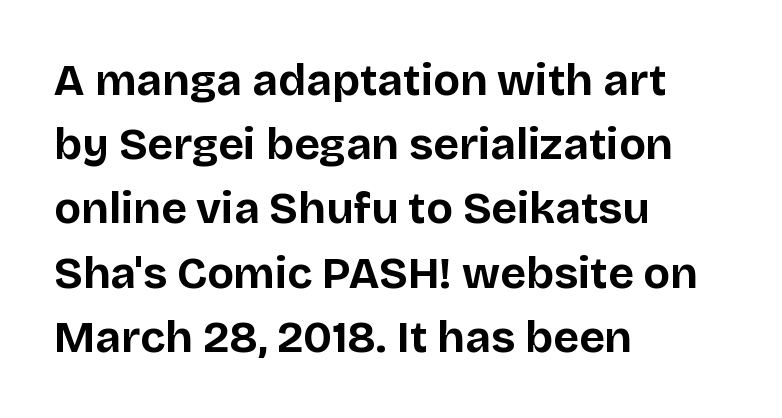
Q: Is the text bold? A: Yes.
Q: Is the text italic (slanted)? A: No, it is upright.
Q: Is the typeface a serif or a sans-serif typeface? A: Sans-serif.
Q: Is the text underlined? A: No.
Q: How is the paragraph aligned? A: Left-aligned.
Q: Is the spacing between letters normal or unusually wide? A: Normal.
Q: Is the spacing between lines tight, normal or loose? A: Normal.
Q: Width (condensed, normal, or wide)? A: Normal.
Q: Stroke contrast? A: Low.
Q: x-height? A: Large.
Q: Monospaced? A: No.
